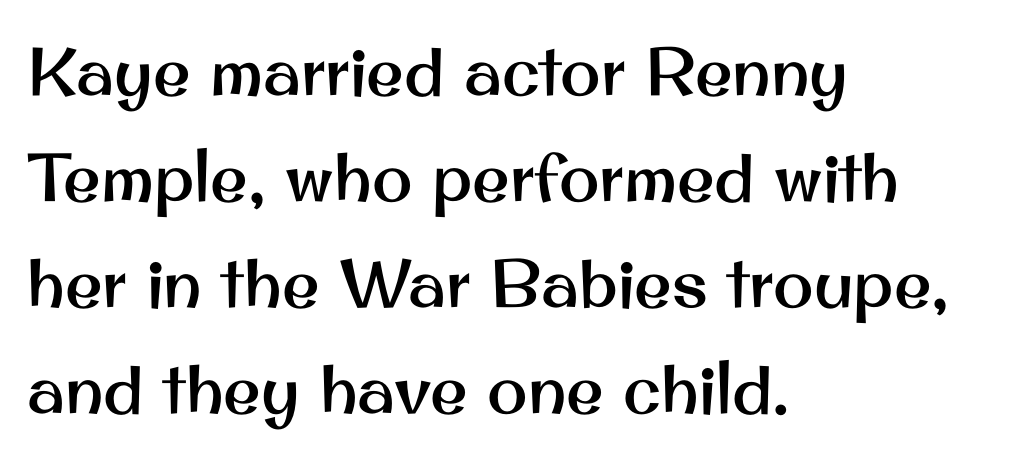
Q: Is the text italic (slanted)? A: No, it is upright.
Q: Is the typeface a serif or a sans-serif typeface? A: Sans-serif.
Q: Is the text underlined? A: No.
Q: How is the paragraph aligned? A: Left-aligned.
Q: Is the spacing between letters normal or unusually wide? A: Normal.
Q: Is the spacing between lines tight, normal or loose? A: Normal.
Q: Width (condensed, normal, or wide)? A: Normal.
Q: Stroke contrast? A: Medium.
Q: x-height? A: Small.
Q: Monospaced? A: No.
